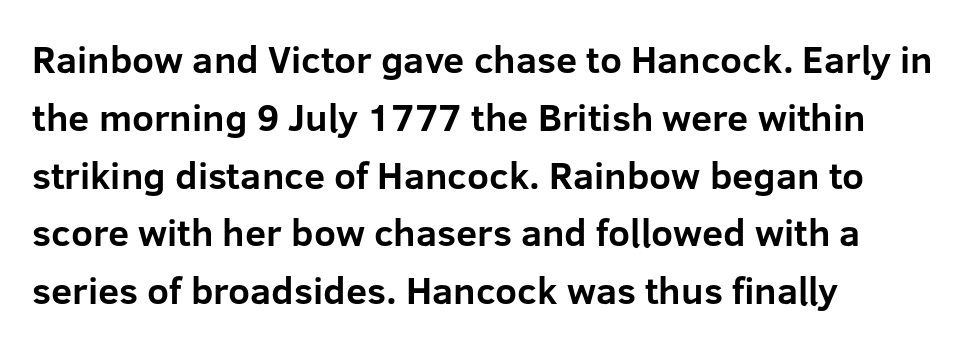
{"serif": "no", "italic": "no", "bold": "yes", "weight": "bold", "width": "normal", "stroke_contrast": "low", "x_height": "medium", "monospaced": "no", "underline": "no", "align": "left", "line_spacing": "normal", "line_spacing_ratio": 1.52, "letter_spacing": "normal", "letter_spacing_em": 0.0, "glyph_px": 38}
